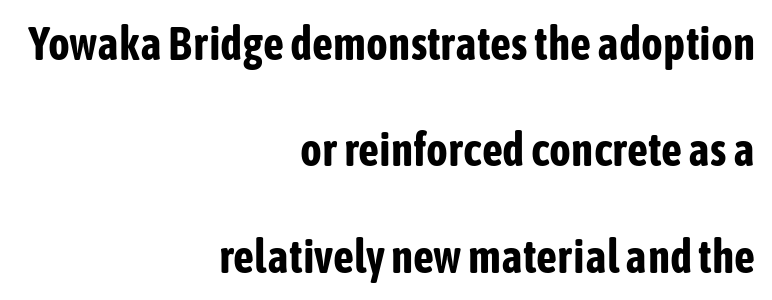
The image shows 46 px bold, condensed sans-serif type, upright; set right-aligned, loose line spacing (2.31x), normal letter spacing, not underlined; low stroke contrast and a medium x-height.
